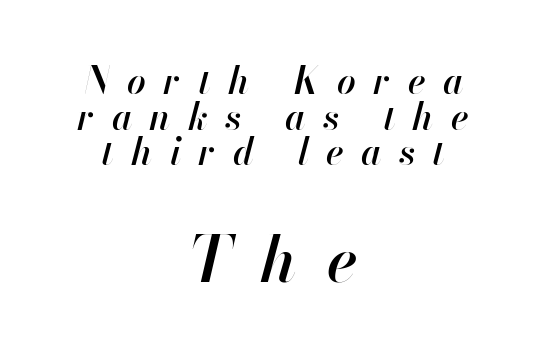
The image shows 64 px semibold type, italic (leaning right); set centered, tight line spacing (0.96x), unusually wide letter spacing (+0.47 em), not underlined; the second (bottom) block is 1.73x larger; high stroke contrast and a small x-height.
